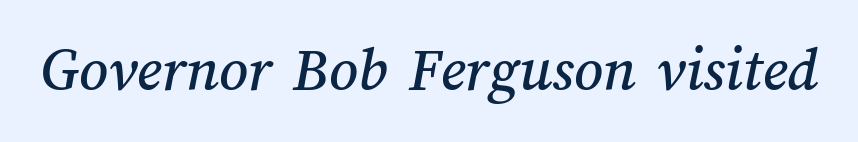
{"width": "normal", "stroke_contrast": "medium", "x_height": "medium", "monospaced": "no", "underline": "no", "letter_spacing": "normal", "letter_spacing_em": 0.0, "glyph_px": 63}
